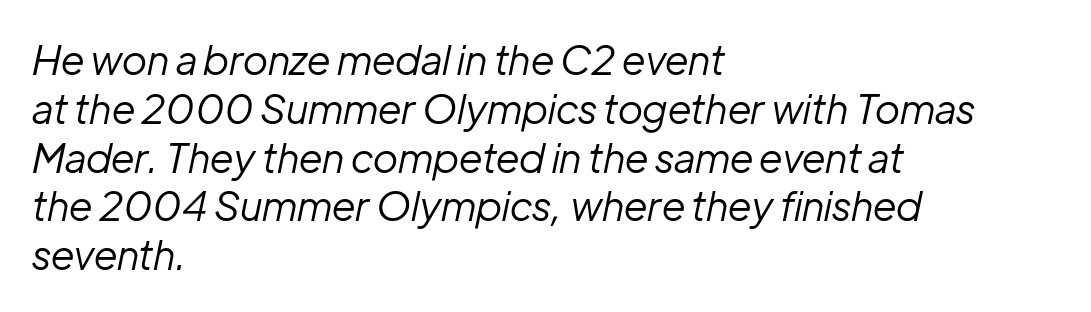
{"italic": "yes", "lean": "right", "slant_degrees": 12, "bold": "no", "weight": "regular", "width": "normal", "stroke_contrast": "low", "x_height": "medium", "monospaced": "no", "underline": "no", "align": "left", "line_spacing_ratio": 1.22, "letter_spacing": "normal", "letter_spacing_em": 0.0, "glyph_px": 40}
